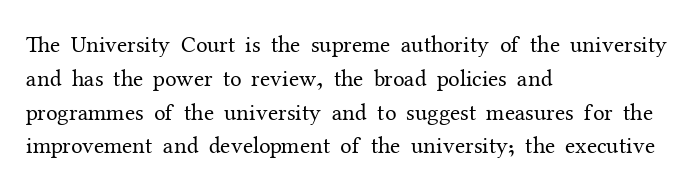
Just letters on the line, the space beneath them empty. Evenly set lines give the paragraph a standard silhouette. Heft: none added — not bold. Notice how the passage keeps a crisp vertical edge on the left only. No extra tracking has been applied to these lines. A roman cut, with each character standing at attention.
